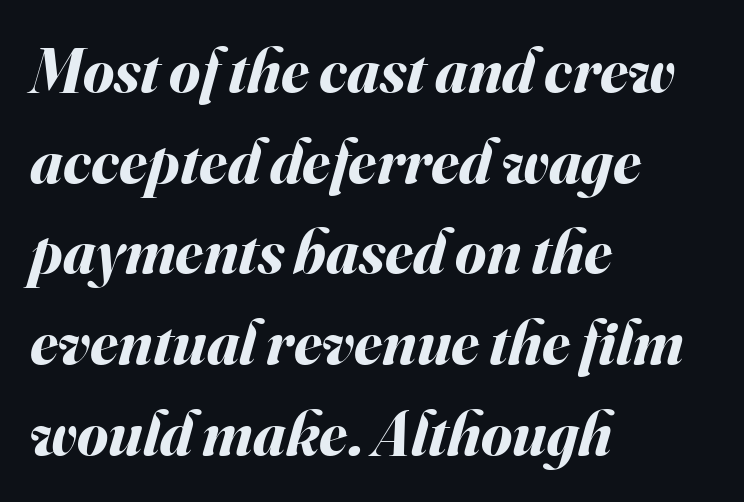
Q: Is the text bold? A: Yes.
Q: Is the text italic (slanted)? A: Yes, it leans right by about 16 degrees.
Q: Is the text underlined? A: No.
Q: How is the paragraph aligned? A: Left-aligned.
Q: Is the spacing between letters normal or unusually wide? A: Normal.
Q: Is the spacing between lines tight, normal or loose? A: Normal.
Q: Width (condensed, normal, or wide)? A: Normal.
Q: Stroke contrast? A: Medium.
Q: x-height? A: Small.
Q: Monospaced? A: No.
